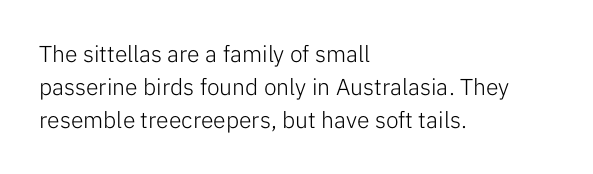
The image shows 23 px text type, upright; set left-aligned, normal line spacing (1.44x), normal letter spacing, not underlined.
